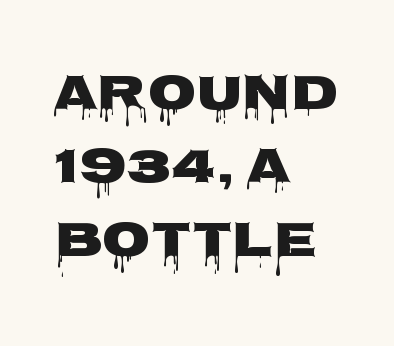
The image shows 50 px heavy, wide sans-serif type, upright; set left-aligned, normal line spacing (1.47x), normal letter spacing, not underlined; low stroke contrast and a large x-height.
